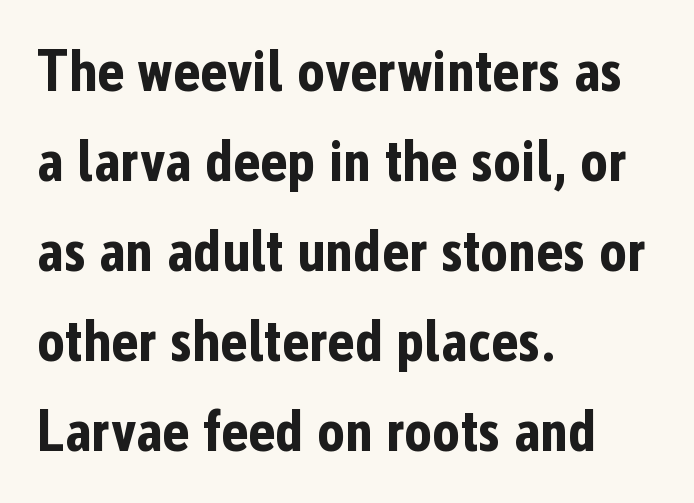
The rendering keeps characters at their native spacing. Notice how descenders clear the ascenders below comfortably — that's standard leading. Notice how the passage keeps a crisp vertical edge on the left only. The passage shown is emphatically bold.
